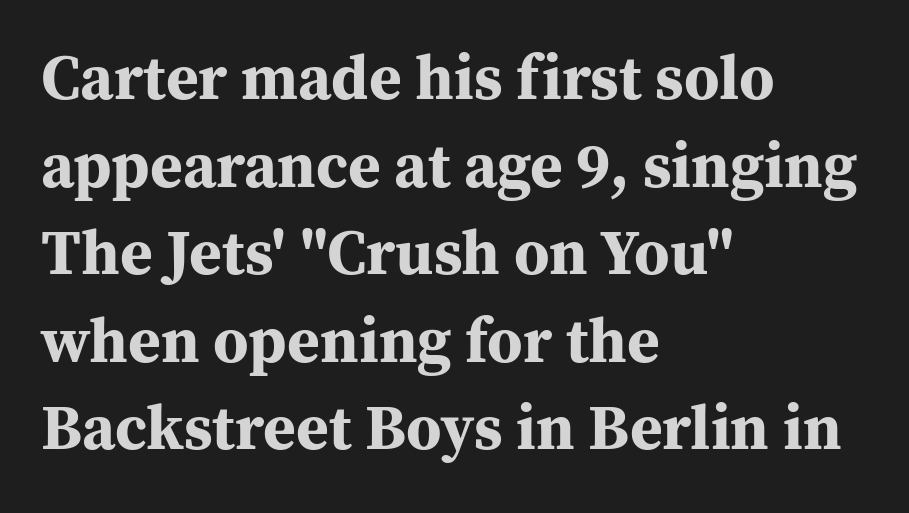
This sample is left-justified, so line endings fall wherever the words run out. Observe the ordinary spacing: letters are neighbours, not strangers. A full-strength bold gives these letters their thick strokes. This is roman type, the default non-slanted kind.
